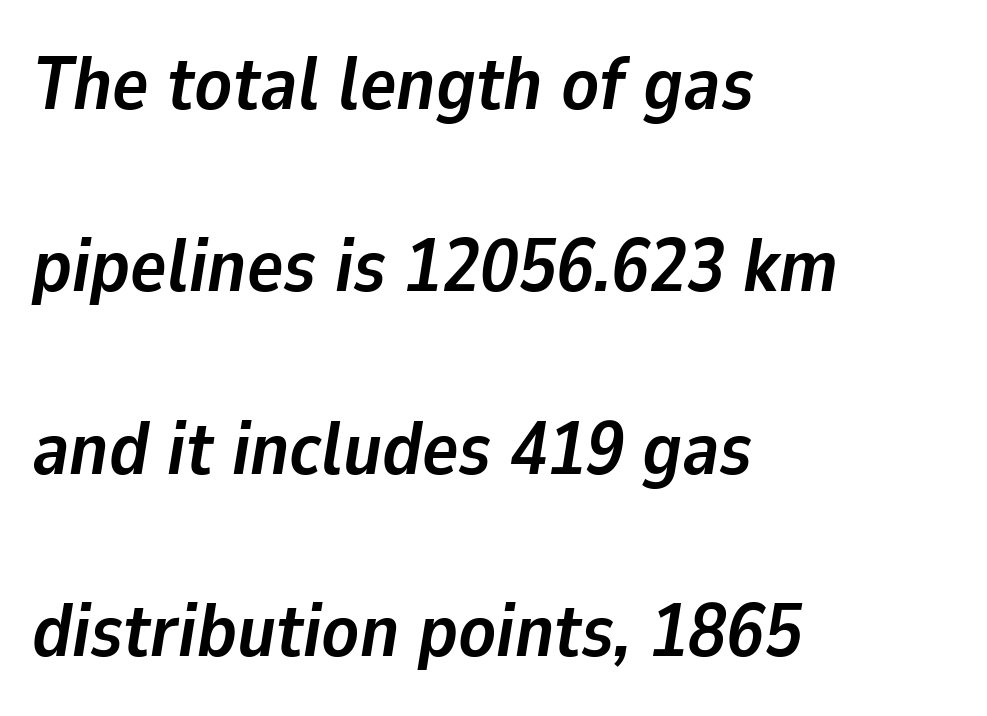
Q: Is the text bold? A: Yes.
Q: Is the text italic (slanted)? A: Yes, it leans right by about 9 degrees.
Q: Is the text underlined? A: No.
Q: How is the paragraph aligned? A: Left-aligned.
Q: Is the spacing between letters normal or unusually wide? A: Normal.
Q: Is the spacing between lines tight, normal or loose? A: Loose.
Q: Width (condensed, normal, or wide)? A: Normal.
Q: Stroke contrast? A: Low.
Q: x-height? A: Medium.
Q: Monospaced? A: No.
